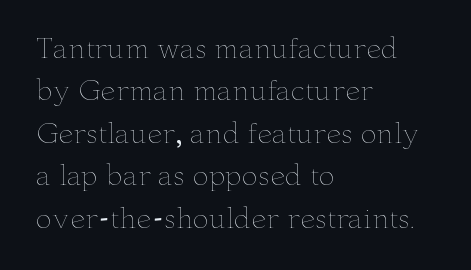
The image shows 27 px text type, upright; set left-aligned, normal line spacing (1.57x), normal letter spacing, not underlined.
